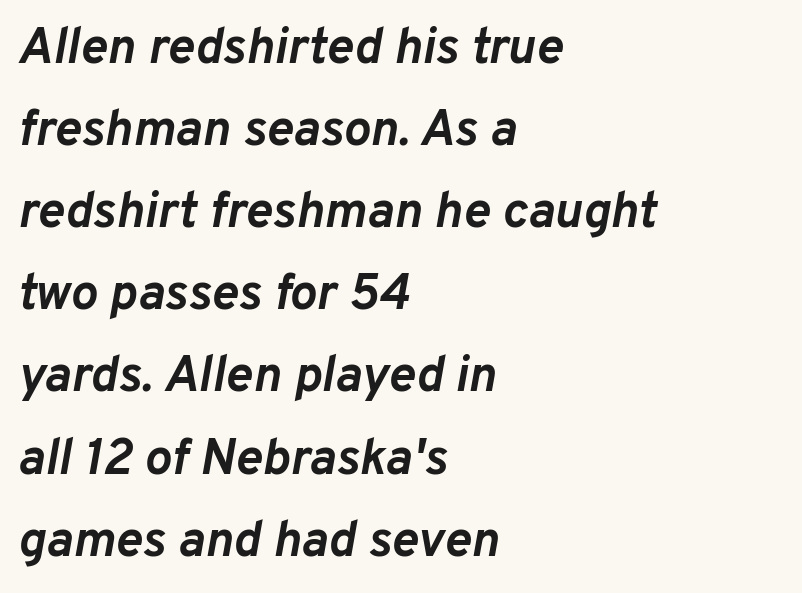
One glance says typical: line gaps are just what's usual. Each letter keeps its own natural width here, so spacing adapts to shape. Each word holds together tightly as a unit, with standard inter-letter gaps. The gap between lines stays unmarked. Italic: yes, the glyphs are oblique. Line starts are locked; line ends wander.
